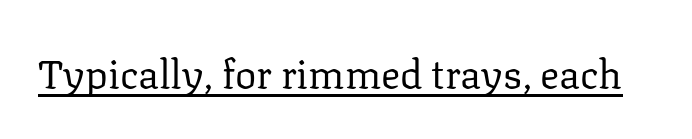
The image shows 40 px regular-weight serif type, upright; set normal letter spacing, underlined; low stroke contrast and a medium x-height.
